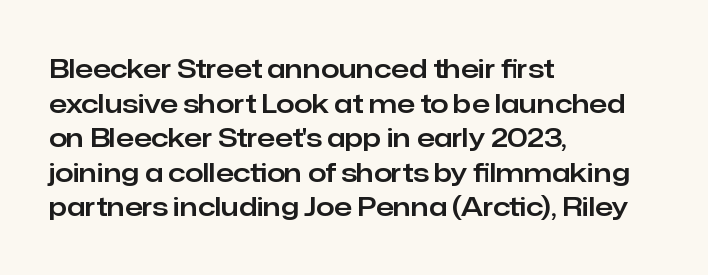
The image shows 26 px text type, upright; set left-aligned, normal line spacing (1.33x), normal letter spacing, not underlined.
